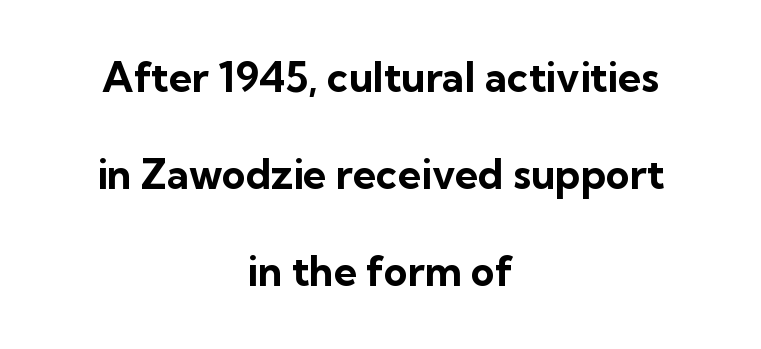
The image shows 41 px bold sans-serif type, upright; set centered, loose line spacing (2.37x), normal letter spacing, not underlined; low stroke contrast and a medium x-height.
